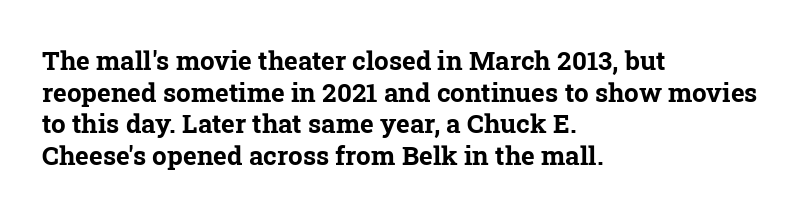
{"bold": "yes", "underline": "no", "align": "left", "line_spacing_ratio": 1.22, "letter_spacing": "normal", "letter_spacing_em": 0.0, "glyph_px": 26}
